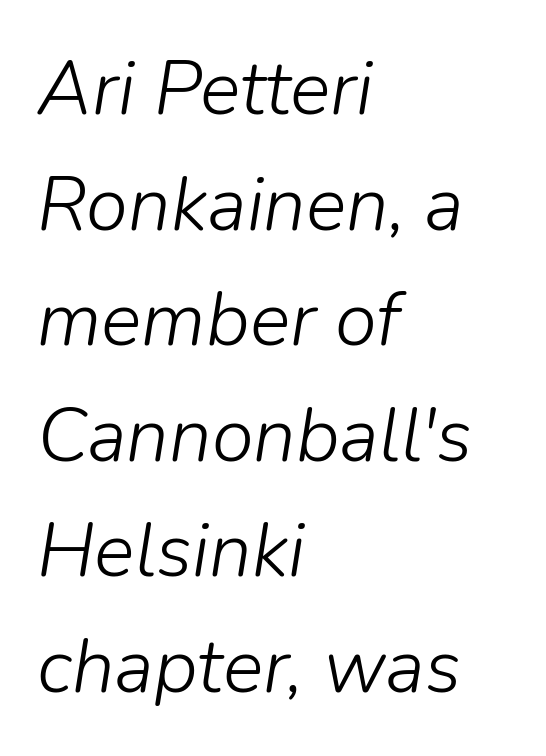
The image shows 76 px light type, italic (leaning right); set left-aligned, normal line spacing (1.52x), normal letter spacing, not underlined; low stroke contrast and a medium x-height.
